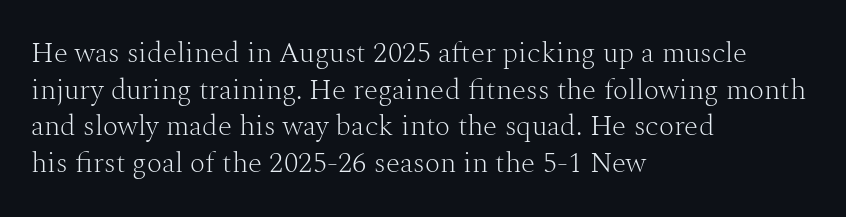
The image shows 29 px light serif type, upright; set left-aligned, normal line spacing (1.26x), normal letter spacing, not underlined; medium stroke contrast and a medium x-height.
